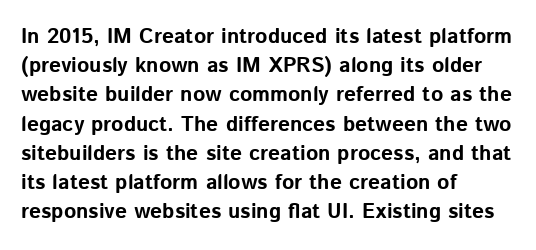
Q: Is the text bold? A: Yes.
Q: Is the text italic (slanted)? A: No, it is upright.
Q: Is the text underlined? A: No.
Q: How is the paragraph aligned? A: Left-aligned.
Q: Is the spacing between letters normal or unusually wide? A: Normal.
Q: Is the spacing between lines tight, normal or loose? A: Normal.
